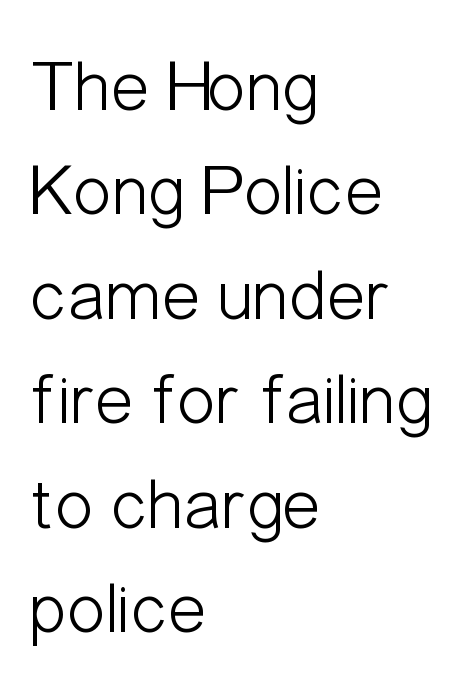
Q: Is the text bold? A: No.
Q: Is the text italic (slanted)? A: No, it is upright.
Q: Is the typeface a serif or a sans-serif typeface? A: Sans-serif.
Q: Is the text underlined? A: No.
Q: How is the paragraph aligned? A: Left-aligned.
Q: Is the spacing between letters normal or unusually wide? A: Normal.
Q: Is the spacing between lines tight, normal or loose? A: Normal.
Q: Width (condensed, normal, or wide)? A: Condensed.
Q: Stroke contrast? A: Low.
Q: x-height? A: Medium.
Q: Monospaced? A: No.
